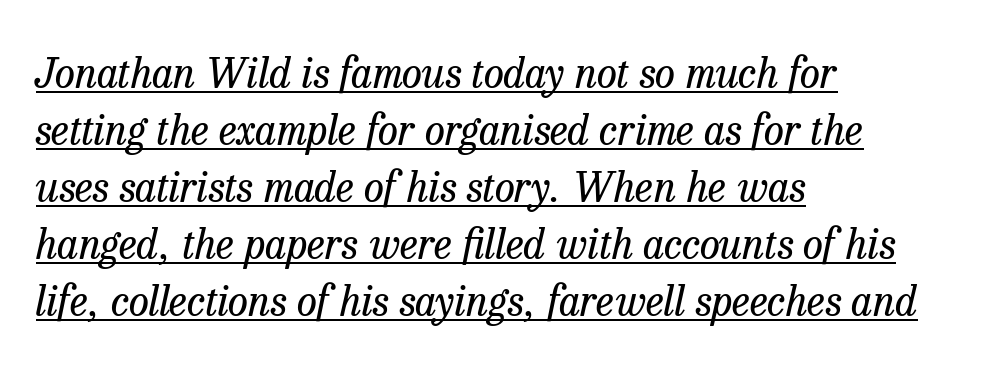
{"serif": "yes", "italic": "yes", "lean": "right", "slant_degrees": 13, "bold": "no", "weight": "regular", "width": "normal", "stroke_contrast": "low", "x_height": "medium", "monospaced": "no", "underline": "yes", "align": "left", "line_spacing": "normal", "line_spacing_ratio": 1.39, "letter_spacing": "normal", "letter_spacing_em": 0.0, "glyph_px": 41}
